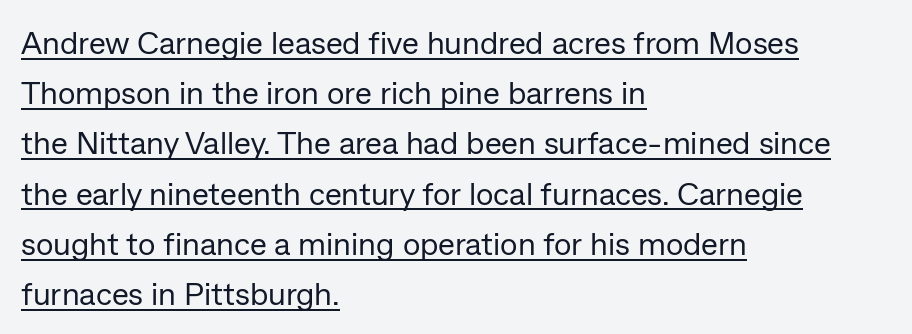
Q: Is the text bold? A: No.
Q: Is the text italic (slanted)? A: No, it is upright.
Q: Is the typeface a serif or a sans-serif typeface? A: Sans-serif.
Q: Is the text underlined? A: Yes.
Q: How is the paragraph aligned? A: Left-aligned.
Q: Is the spacing between letters normal or unusually wide? A: Normal.
Q: Is the spacing between lines tight, normal or loose? A: Normal.
Q: Width (condensed, normal, or wide)? A: Normal.
Q: Stroke contrast? A: Low.
Q: x-height? A: Medium.
Q: Monospaced? A: No.
